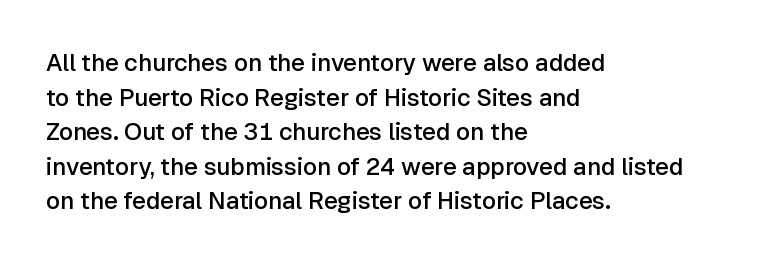
The image shows 24 px text type, upright; set left-aligned, normal line spacing (1.44x), normal letter spacing, not underlined.
